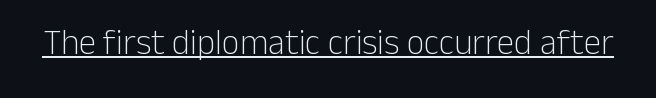
Q: Is the text bold? A: No.
Q: Is the text italic (slanted)? A: No, it is upright.
Q: Is the typeface a serif or a sans-serif typeface? A: Sans-serif.
Q: Is the text underlined? A: Yes.
Q: Is the spacing between letters normal or unusually wide? A: Normal.
Q: Width (condensed, normal, or wide)? A: Normal.
Q: Stroke contrast? A: Low.
Q: x-height? A: Medium.
Q: Monospaced? A: No.
